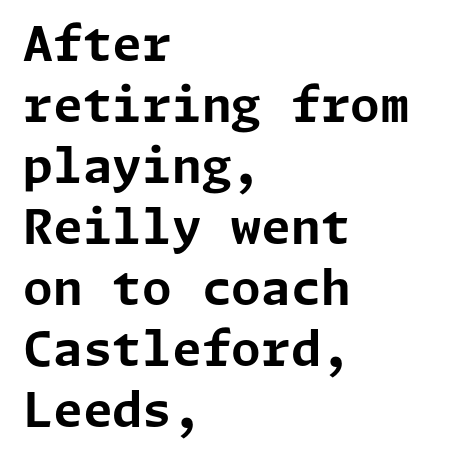
Q: Is the text bold? A: Yes.
Q: Is the text italic (slanted)? A: No, it is upright.
Q: Is the typeface a serif or a sans-serif typeface? A: Sans-serif.
Q: Is the text underlined? A: No.
Q: How is the paragraph aligned? A: Left-aligned.
Q: Is the spacing between letters normal or unusually wide? A: Normal.
Q: Is the spacing between lines tight, normal or loose? A: Normal.
Q: Width (condensed, normal, or wide)? A: Normal.
Q: Stroke contrast? A: Low.
Q: x-height? A: Medium.
